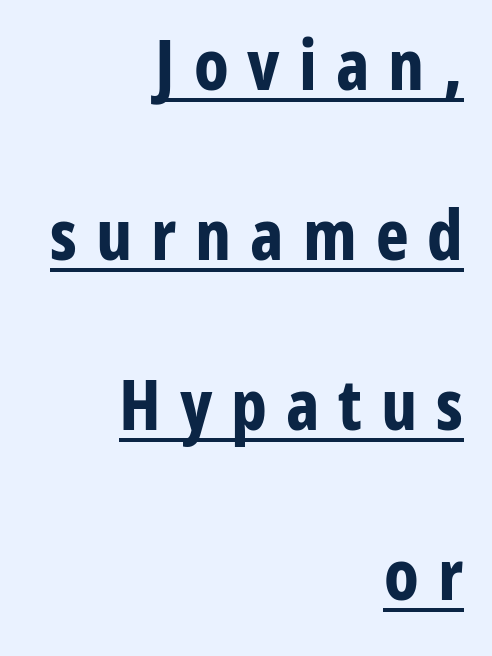
Observe the absence of serifs on each vertical stroke in this sample. This block would shrink considerably if given ordinary leading; it's expanded now. Each line ends at the same right margin while the left side varies. The string is rendered with underlining switched on. This is heavy type, rendered in bold. The letters are spread apart with noticeably loose tracking.
